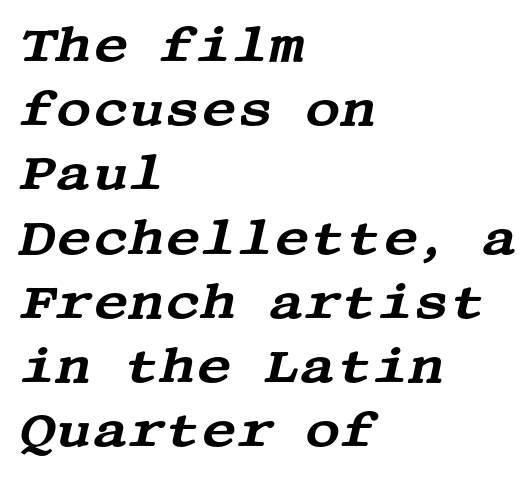
The paragraph has a hard left edge and a soft right edge. This sample keeps an unexceptional amount of space between lines. Letterform terminals end in serifs throughout the passage. The specimen omits any rule beneath the text block's lines.
